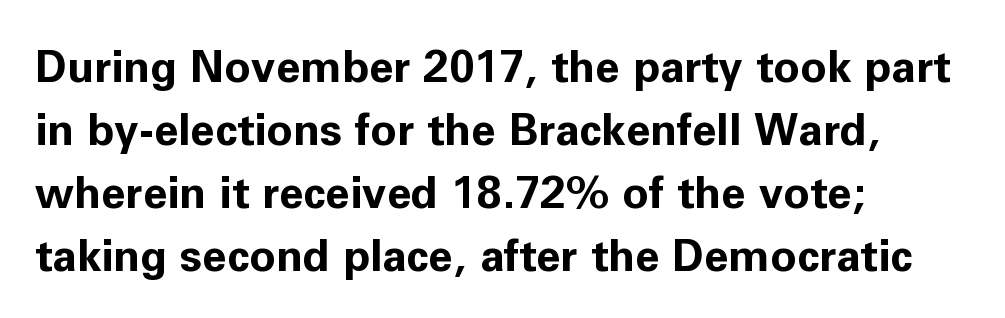
The image shows 44 px bold sans-serif type, upright; set left-aligned, normal line spacing (1.43x), normal letter spacing, not underlined; low stroke contrast and a medium x-height.
